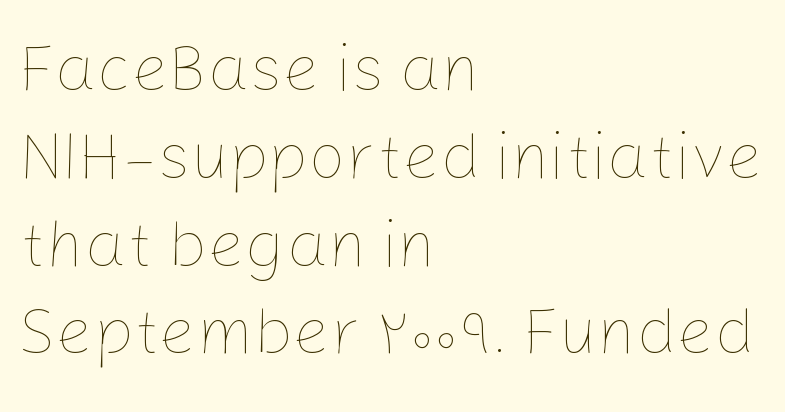
{"italic": "no", "bold": "no", "weight": "thin", "width": "normal", "stroke_contrast": "low", "x_height": "medium", "monospaced": "no", "underline": "no", "align": "left", "line_spacing": "normal", "line_spacing_ratio": 1.33, "letter_spacing": "normal", "letter_spacing_em": 0.0, "glyph_px": 66}
